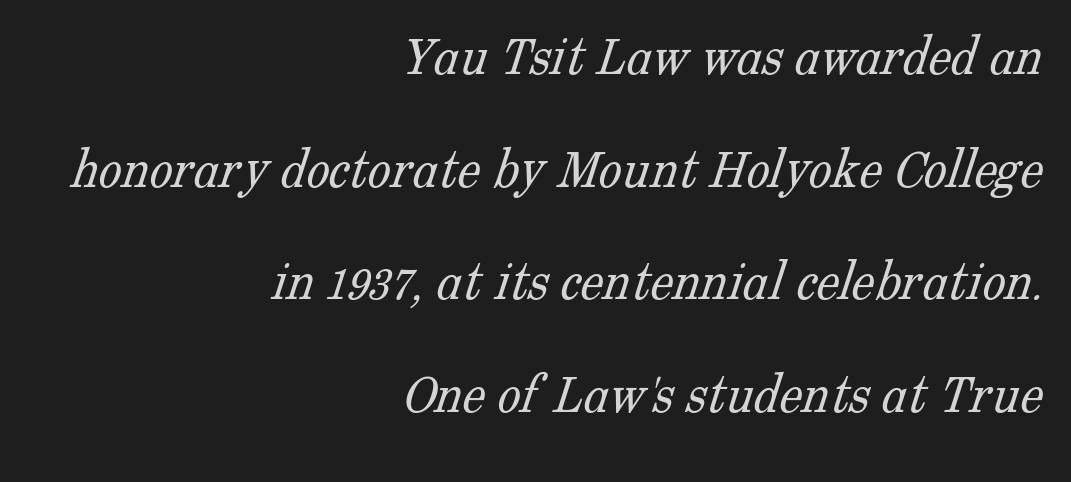
The image shows 58 px light serif type; set right-aligned, loose line spacing (1.94x), normal letter spacing, not underlined; low stroke contrast and a medium x-height.
